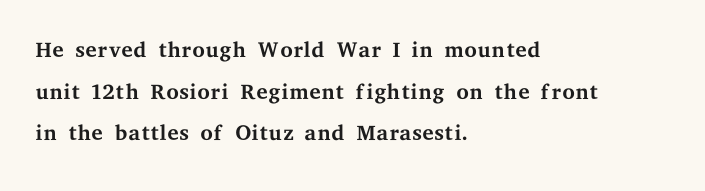
{"serif": "yes", "italic": "no", "bold": "no", "weight": "regular", "width": "wide", "stroke_contrast": "medium", "x_height": "medium", "monospaced": "no", "underline": "no", "align": "left", "line_spacing": "normal", "line_spacing_ratio": 1.3, "letter_spacing": "normal", "letter_spacing_em": 0.0, "glyph_px": 32}
